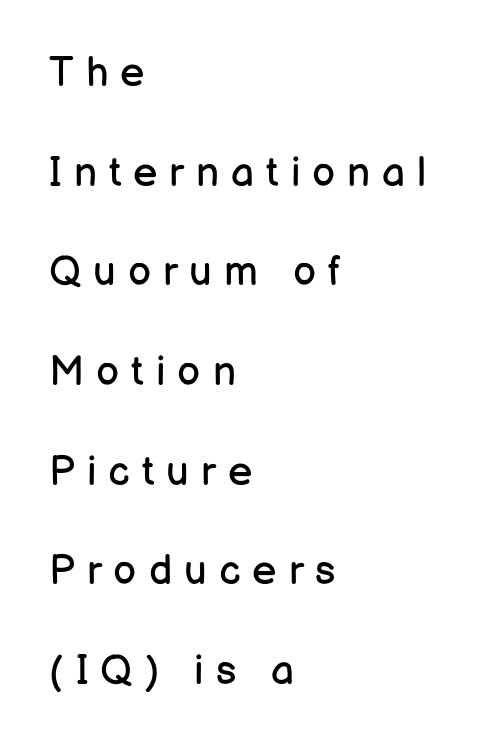
The image shows 41 px regular-weight sans-serif type, upright; set left-aligned, loose line spacing (2.43x), unusually wide letter spacing (+0.29 em), not underlined; low stroke contrast and a medium x-height.
